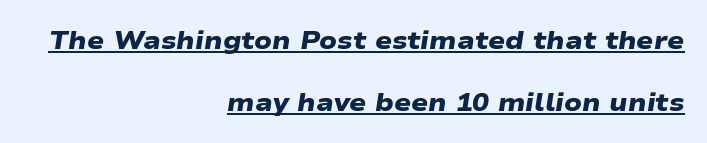
The paragraph has a hard right edge and a soft left edge. The words here are underlined. Nobody touched the tracking dial on this one. Students, observe: this is what heavily led, spacious text looks like. Caption: bold face, heavy strokes.
